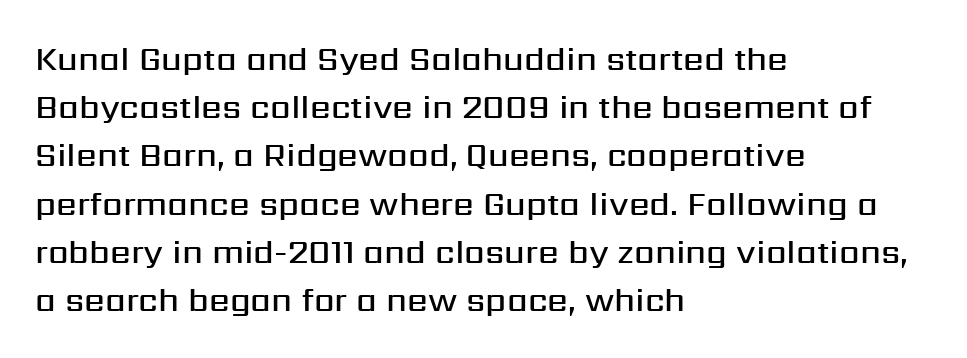
{"serif": "no", "italic": "no", "bold": "semi", "weight": "semibold", "width": "normal", "stroke_contrast": "medium", "x_height": "medium", "monospaced": "no", "underline": "no", "align": "left", "line_spacing": "normal", "line_spacing_ratio": 1.46, "letter_spacing": "normal", "letter_spacing_em": 0.0, "glyph_px": 33}
